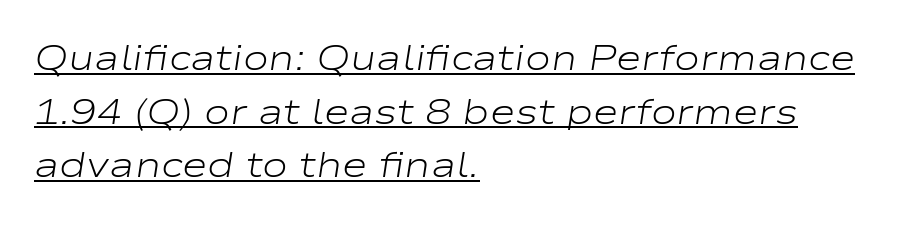
The image shows 35 px light, wide type, italic (leaning right); set left-aligned, normal line spacing (1.53x), normal letter spacing, underlined; low stroke contrast and a medium x-height.
